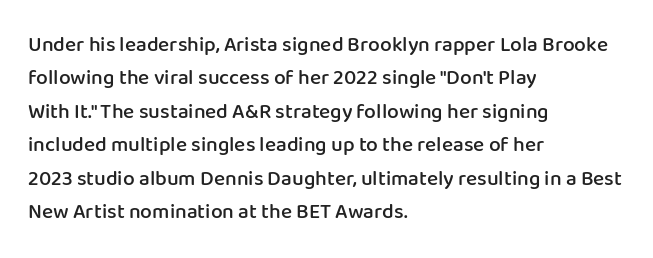
Q: Is the text bold? A: Semi-bold.
Q: Is the text italic (slanted)? A: No, it is upright.
Q: Is the text underlined? A: No.
Q: How is the paragraph aligned? A: Left-aligned.
Q: Is the spacing between letters normal or unusually wide? A: Normal.
Q: Is the spacing between lines tight, normal or loose? A: Normal.
